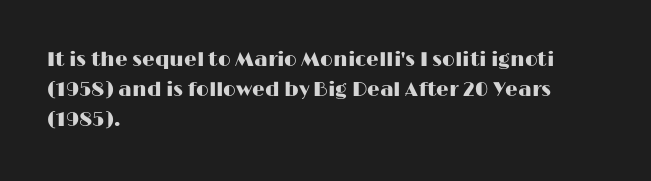
Q: Is the text italic (slanted)? A: No, it is upright.
Q: Is the text underlined? A: No.
Q: How is the paragraph aligned? A: Left-aligned.
Q: Is the spacing between letters normal or unusually wide? A: Normal.
Q: Is the spacing between lines tight, normal or loose? A: Normal.
